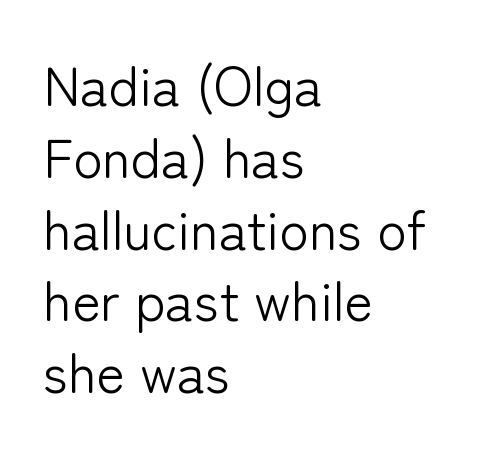
The image shows 54 px light sans-serif type, upright; set left-aligned, normal line spacing (1.33x), normal letter spacing, not underlined; low stroke contrast and a medium x-height.
